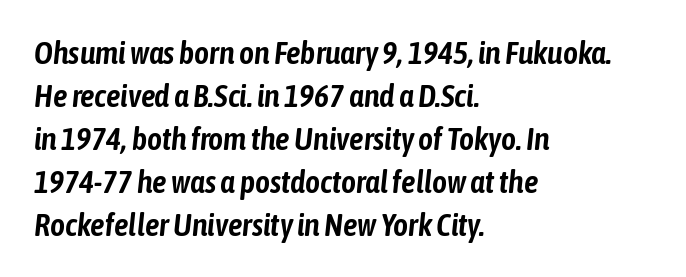
{"italic": "yes", "lean": "right", "slant_degrees": 6, "width": "condensed", "stroke_contrast": "low", "x_height": "medium", "monospaced": "no", "underline": "no", "align": "left", "line_spacing": "normal", "line_spacing_ratio": 1.34, "letter_spacing": "normal", "letter_spacing_em": 0.0, "glyph_px": 32}
